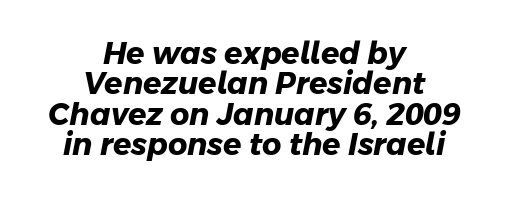
Q: Is the text bold? A: Yes.
Q: Is the typeface a serif or a sans-serif typeface? A: Sans-serif.
Q: Is the text underlined? A: No.
Q: How is the paragraph aligned? A: Centered.
Q: Is the spacing between letters normal or unusually wide? A: Normal.
Q: Is the spacing between lines tight, normal or loose? A: Tight.
Q: Width (condensed, normal, or wide)? A: Normal.
Q: Stroke contrast? A: Low.
Q: x-height? A: Medium.
Q: Monospaced? A: No.
